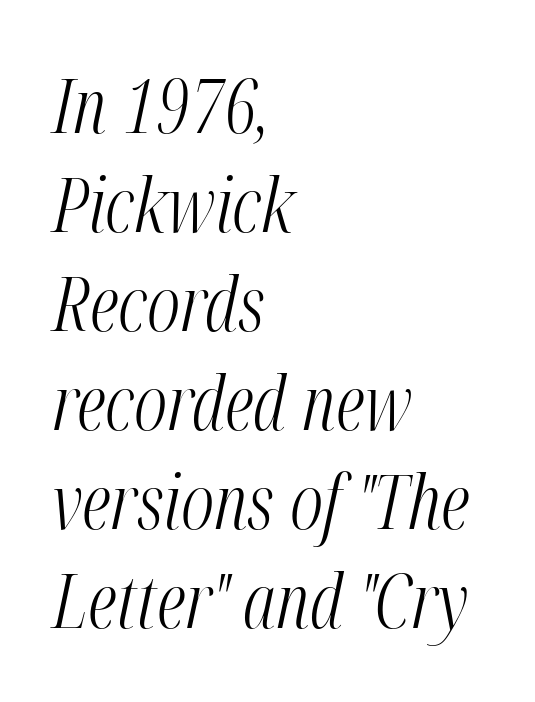
Q: Is the text bold? A: No.
Q: Is the text italic (slanted)? A: Yes, it leans right by about 12 degrees.
Q: Is the text underlined? A: No.
Q: How is the paragraph aligned? A: Left-aligned.
Q: Is the spacing between letters normal or unusually wide? A: Normal.
Q: Is the spacing between lines tight, normal or loose? A: Normal.
Q: Width (condensed, normal, or wide)? A: Condensed.
Q: Stroke contrast? A: Medium.
Q: x-height? A: Medium.
Q: Monospaced? A: No.
